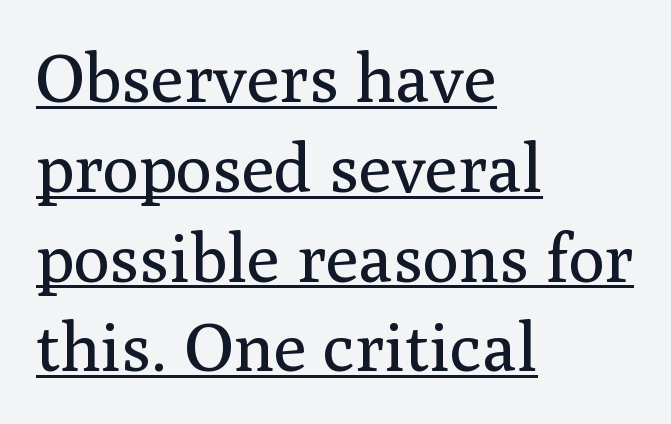
{"serif": "yes", "italic": "no", "bold": "no", "weight": "regular", "width": "normal", "stroke_contrast": "medium", "x_height": "medium", "monospaced": "no", "underline": "yes", "align": "left", "line_spacing": "normal", "line_spacing_ratio": 1.32, "letter_spacing": "normal", "letter_spacing_em": 0.0, "glyph_px": 68}
